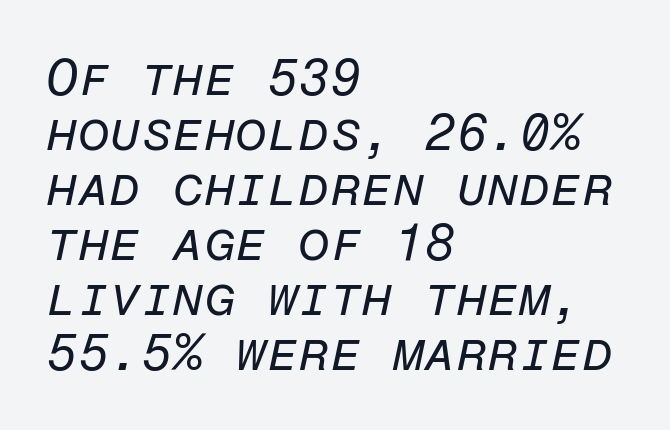
{"italic": "yes", "lean": "right", "slant_degrees": 12, "bold": "no", "weight": "regular", "width": "normal", "stroke_contrast": "low", "x_height": "medium", "monospaced": "yes", "underline": "no", "align": "left", "line_spacing": "tight", "line_spacing_ratio": 1.08, "letter_spacing": "normal", "letter_spacing_em": 0.0, "glyph_px": 51}
